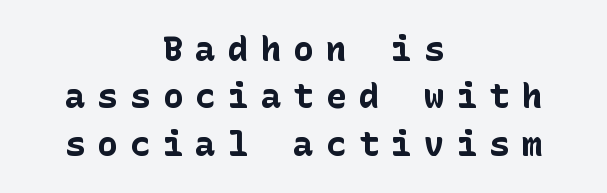
{"serif": "no", "italic": "no", "bold": "yes", "weight": "bold", "width": "normal", "stroke_contrast": "low", "x_height": "medium", "underline": "no", "align": "center", "line_spacing": "normal", "line_spacing_ratio": 1.39, "letter_spacing": "wide", "letter_spacing_em": 0.36, "glyph_px": 34}
